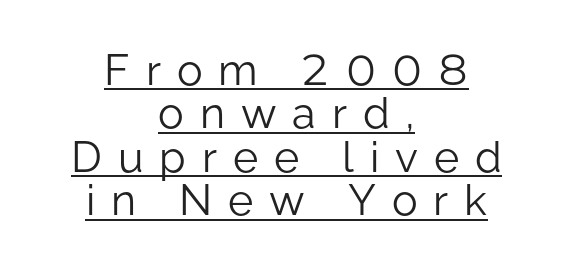
Q: Is the text bold? A: No.
Q: Is the text italic (slanted)? A: No, it is upright.
Q: Is the typeface a serif or a sans-serif typeface? A: Sans-serif.
Q: Is the text underlined? A: Yes.
Q: How is the paragraph aligned? A: Centered.
Q: Is the spacing between letters normal or unusually wide? A: Unusually wide.
Q: Is the spacing between lines tight, normal or loose? A: Tight.
Q: Width (condensed, normal, or wide)? A: Normal.
Q: Stroke contrast? A: Low.
Q: x-height? A: Medium.
Q: Monospaced? A: No.
